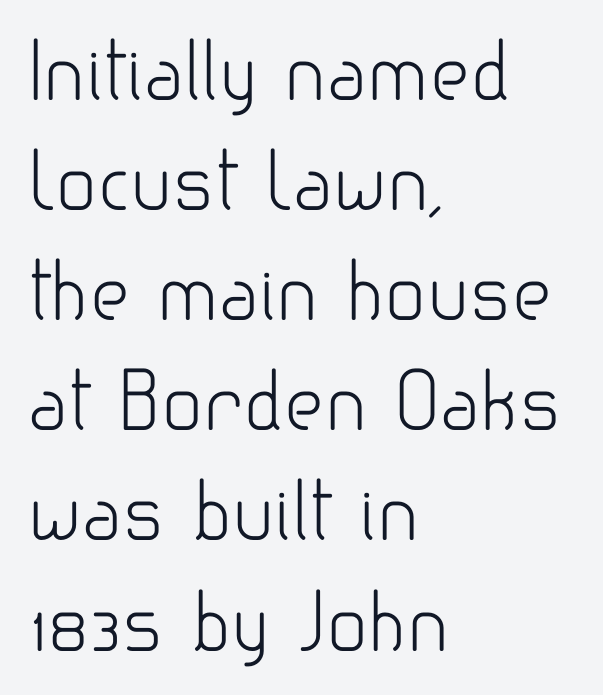
Q: Is the text bold? A: No.
Q: Is the text italic (slanted)? A: No, it is upright.
Q: Is the typeface a serif or a sans-serif typeface? A: Sans-serif.
Q: Is the text underlined? A: No.
Q: How is the paragraph aligned? A: Left-aligned.
Q: Is the spacing between letters normal or unusually wide? A: Normal.
Q: Is the spacing between lines tight, normal or loose? A: Normal.
Q: Width (condensed, normal, or wide)? A: Normal.
Q: Stroke contrast? A: Low.
Q: x-height? A: Small.
Q: Monospaced? A: No.
